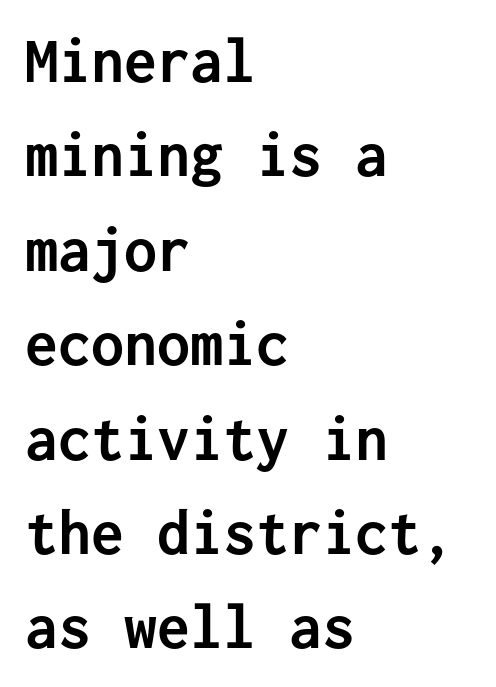
The vertical gap from one line to the next is medium. You'd pick this weight for a headline — it's a proper bold. The type is set solid horizontally, with unmodified tracking. Here the designer chose a console-style face with uniform glyph widths. Do the letters lean? They stand straight. The letters carry no serifs — their stems end cleanly without finishing strokes.
